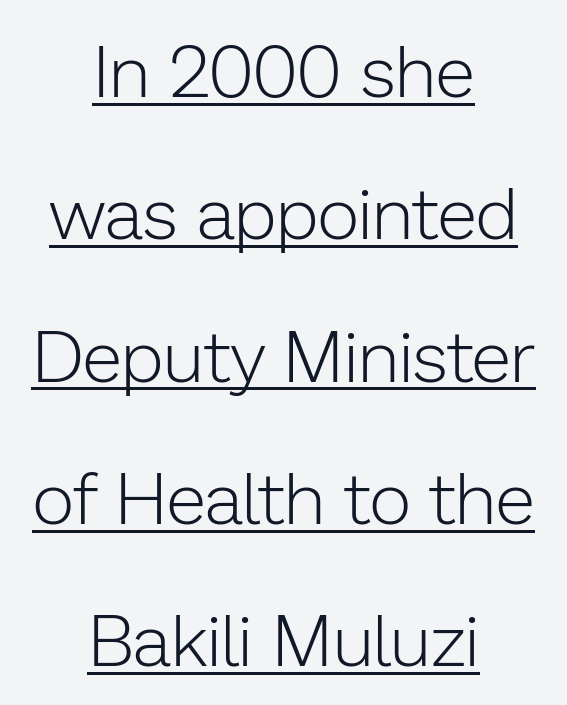
Summary of vertical rhythm: relaxed, with wide interline spacing. Is this a fixed-width face? No — the glyphs have proportional, varying widths. Standard letterfit; no display-style spreading of the glyphs. Is the block centered? Yes — each line is placed symmetrically about the middle. The rendered words wear a rule along their underside. Does the type have serifs? No, each stem ends abruptly.
